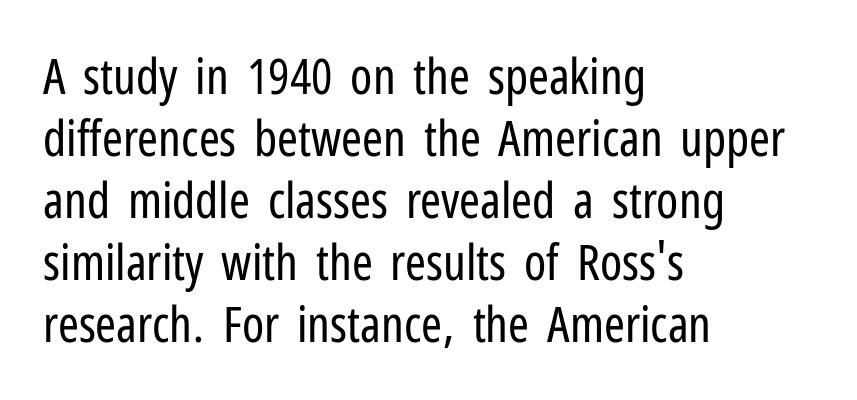
Q: Is the text bold? A: No.
Q: Is the text italic (slanted)? A: No, it is upright.
Q: Is the typeface a serif or a sans-serif typeface? A: Sans-serif.
Q: Is the text underlined? A: No.
Q: How is the paragraph aligned? A: Left-aligned.
Q: Is the spacing between letters normal or unusually wide? A: Normal.
Q: Width (condensed, normal, or wide)? A: Condensed.
Q: Stroke contrast? A: Low.
Q: x-height? A: Medium.
Q: Monospaced? A: No.
